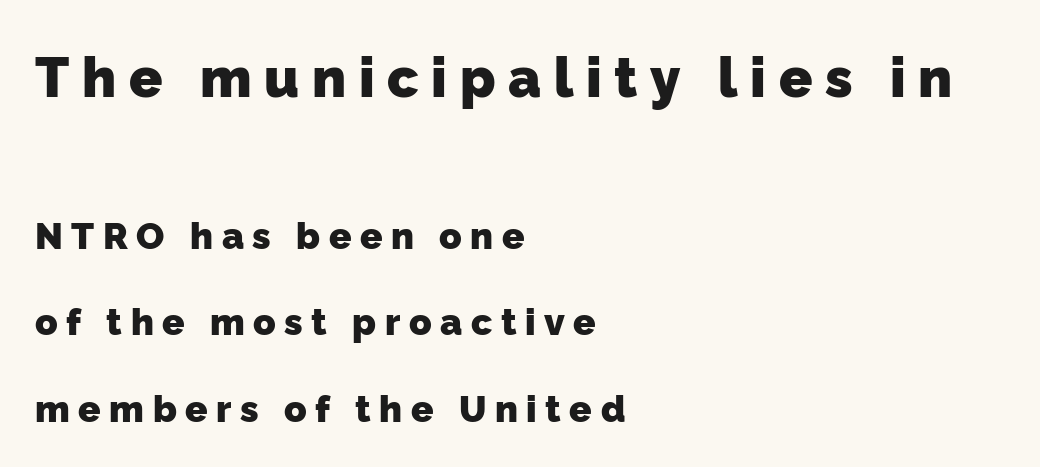
The image shows 55 px heavy sans-serif type; set left-aligned, loose line spacing (2.33x), unusually wide letter spacing (+0.23 em), not underlined; the first (top) block is 1.49x larger; low stroke contrast and a medium x-height.
